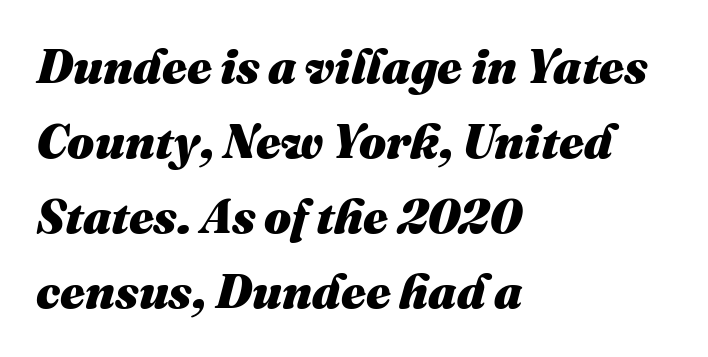
Compared with typical paragraphs, the rows here are spaced about the same. Unmarked baselines from the first word to the last. Its strokes are broad and dark, the hallmark of bold type. The glyphs look as if they've been sheared to an angle.
